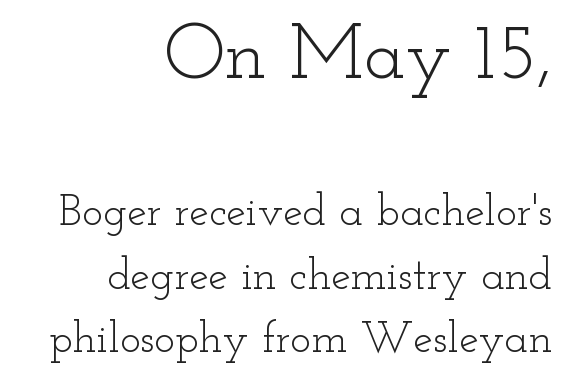
The image shows 77 px light, wide serif type, upright; set right-aligned, normal line spacing (1.44x), normal letter spacing, not underlined; the first (top) block is 1.75x larger; low stroke contrast and a small x-height.
